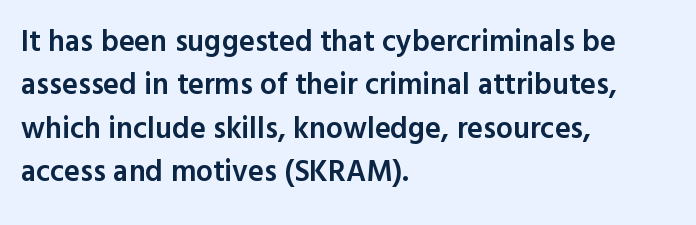
The image shows 30 px semibold sans-serif type, upright; set left-aligned, normal line spacing (1.45x), normal letter spacing, not underlined; a medium x-height.
